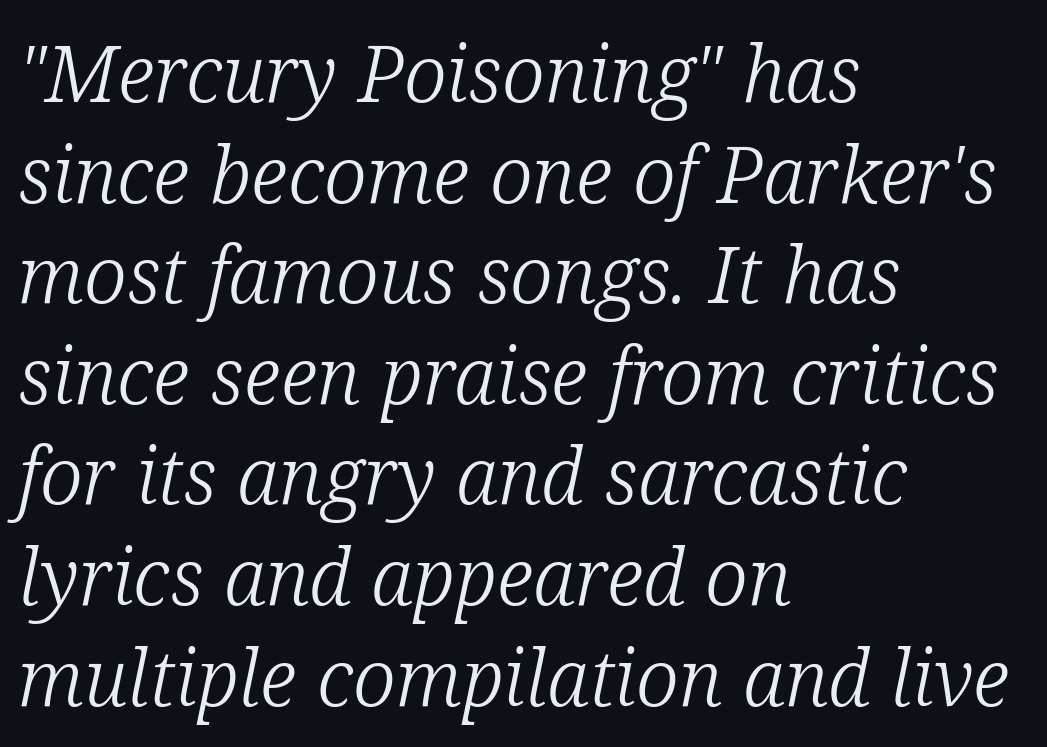
Q: Is the text bold? A: No.
Q: Is the text italic (slanted)? A: Yes, it leans right by about 12 degrees.
Q: Is the typeface a serif or a sans-serif typeface? A: Serif.
Q: Is the text underlined? A: No.
Q: How is the paragraph aligned? A: Left-aligned.
Q: Is the spacing between letters normal or unusually wide? A: Normal.
Q: Is the spacing between lines tight, normal or loose? A: Normal.
Q: Width (condensed, normal, or wide)? A: Normal.
Q: Stroke contrast? A: Low.
Q: x-height? A: Medium.
Q: Monospaced? A: No.
